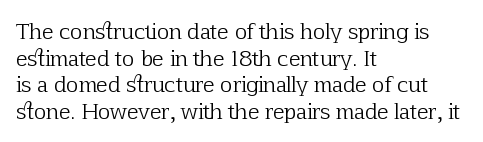
Q: Is the text bold? A: No.
Q: Is the text italic (slanted)? A: No, it is upright.
Q: Is the text underlined? A: No.
Q: How is the paragraph aligned? A: Left-aligned.
Q: Is the spacing between letters normal or unusually wide? A: Normal.
Q: Is the spacing between lines tight, normal or loose? A: Normal.
